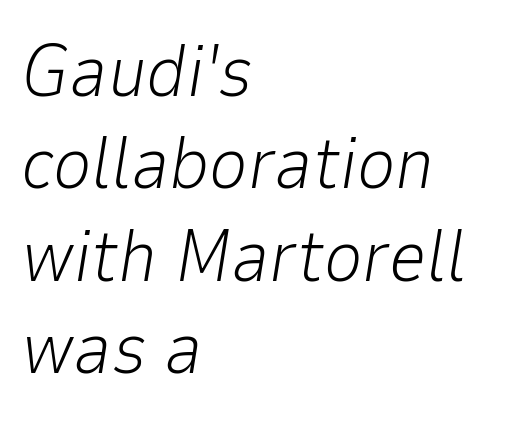
{"italic": "yes", "lean": "right", "slant_degrees": 9, "bold": "no", "weight": "light", "width": "normal", "stroke_contrast": "low", "x_height": "medium", "monospaced": "no", "underline": "no", "align": "left", "line_spacing": "normal", "line_spacing_ratio": 1.25, "letter_spacing": "normal", "letter_spacing_em": 0.0, "glyph_px": 74}
